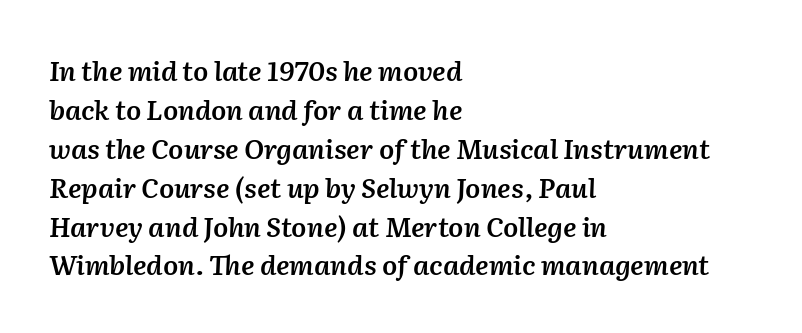
{"italic": "yes", "lean": "right", "slant_degrees": 2, "bold": "semi", "underline": "no", "align": "left", "line_spacing": "normal", "line_spacing_ratio": 1.44, "letter_spacing": "normal", "letter_spacing_em": 0.0, "glyph_px": 27}
